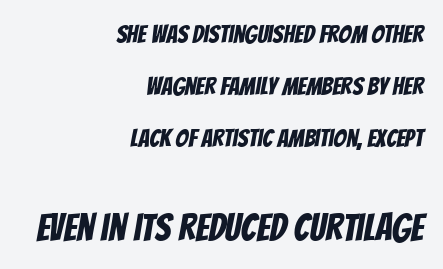
The image shows 38 px condensed sans-serif type; set right-aligned, loose line spacing (2.09x), normal letter spacing, not underlined; the second (bottom) block is 1.52x larger; low stroke contrast and a large x-height.
